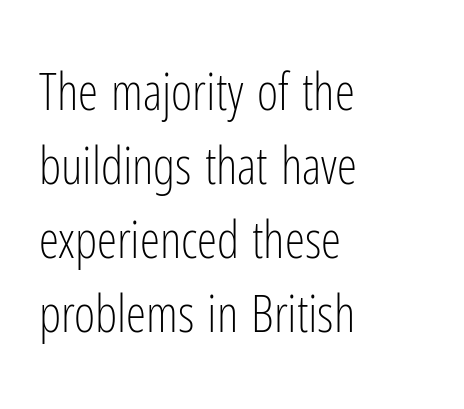
The passage shown is not bold in any degree. Check the space under the baseline: it is left empty. The space between consecutive lines is moderate. Nothing sits at the stroke ends, so this counts as sans-serif. Line beginnings align vertically; line endings do not. Characters remain perfectly vertical along every line.
